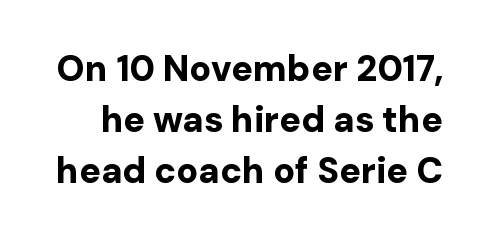
Q: Is the text bold? A: Yes.
Q: Is the text italic (slanted)? A: No, it is upright.
Q: Is the typeface a serif or a sans-serif typeface? A: Sans-serif.
Q: Is the text underlined? A: No.
Q: Is the spacing between letters normal or unusually wide? A: Normal.
Q: Is the spacing between lines tight, normal or loose? A: Normal.
Q: Width (condensed, normal, or wide)? A: Normal.
Q: Stroke contrast? A: Low.
Q: x-height? A: Medium.
Q: Monospaced? A: No.
